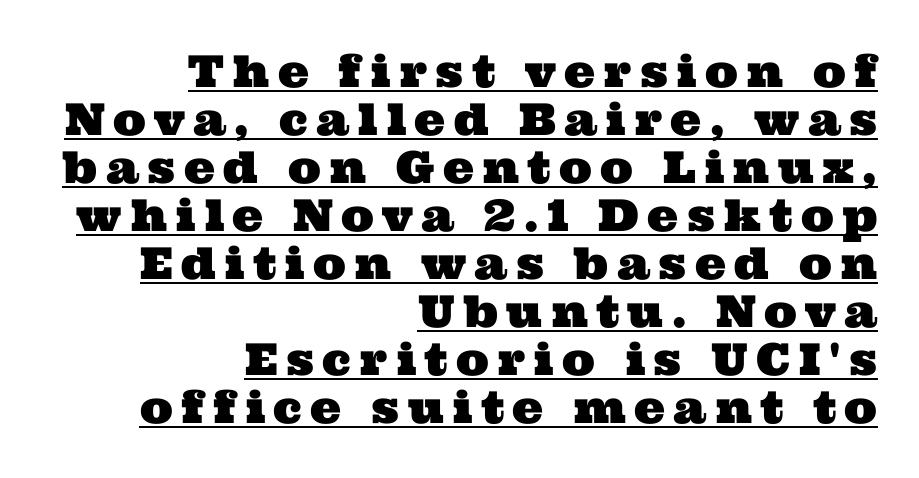
The image shows 44 px wide serif type; set right-aligned, tight line spacing (1.09x), underlined; medium stroke contrast and a medium x-height.
